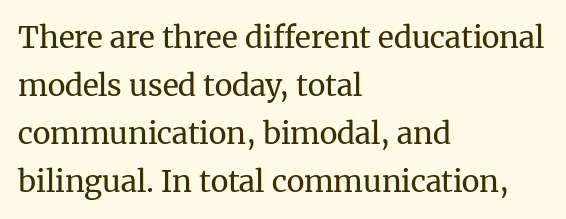
Q: Is the text bold? A: No.
Q: Is the text italic (slanted)? A: No, it is upright.
Q: Is the typeface a serif or a sans-serif typeface? A: Serif.
Q: Is the text underlined? A: No.
Q: How is the paragraph aligned? A: Left-aligned.
Q: Is the spacing between letters normal or unusually wide? A: Normal.
Q: Is the spacing between lines tight, normal or loose? A: Normal.
Q: Width (condensed, normal, or wide)? A: Normal.
Q: Stroke contrast? A: Medium.
Q: x-height? A: Medium.
Q: Monospaced? A: No.
